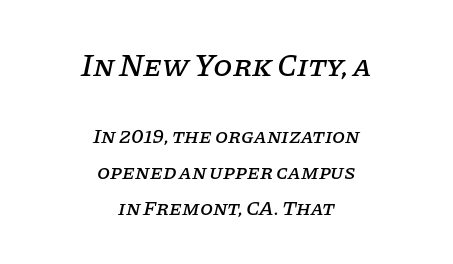
The image shows 31 px serif type, italic (leaning right); set centered, line spacing 1.72x, normal letter spacing, not underlined; the first (top) block is 1.48x larger; low stroke contrast and a large x-height.
